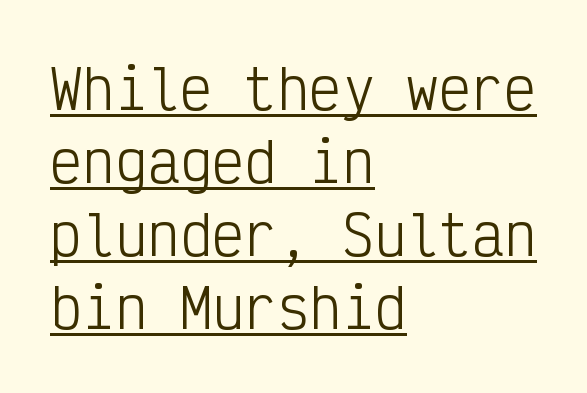
The image shows 54 px light, condensed sans-serif type, upright, monospaced; set left-aligned, normal line spacing (1.35x), normal letter spacing, underlined; low stroke contrast and a medium x-height.
